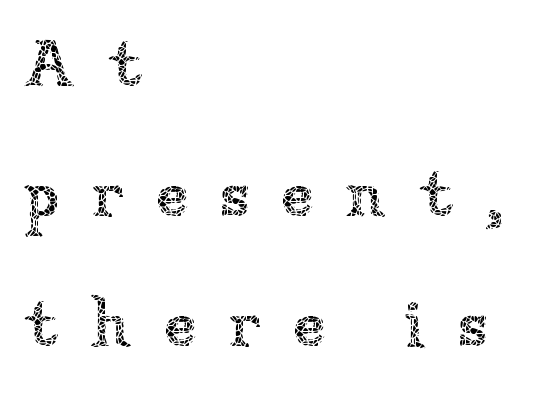
Q: Is the text bold? A: No.
Q: Is the text italic (slanted)? A: No, it is upright.
Q: Is the text underlined? A: No.
Q: How is the paragraph aligned? A: Left-aligned.
Q: Is the spacing between letters normal or unusually wide? A: Unusually wide.
Q: Is the spacing between lines tight, normal or loose? A: Loose.
Q: Width (condensed, normal, or wide)? A: Normal.
Q: Stroke contrast? A: Low.
Q: x-height? A: Medium.
Q: Monospaced? A: No.
